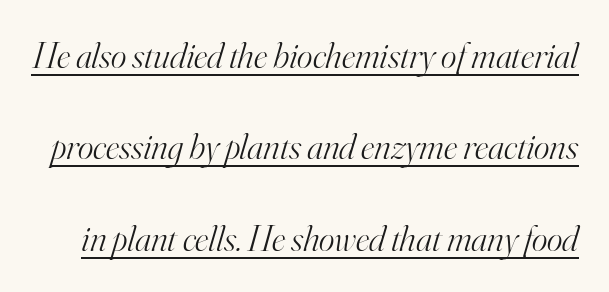
Q: Is the text bold? A: No.
Q: Is the text italic (slanted)? A: Yes, it leans right by about 16 degrees.
Q: Is the typeface a serif or a sans-serif typeface? A: Serif.
Q: Is the text underlined? A: Yes.
Q: Is the spacing between letters normal or unusually wide? A: Normal.
Q: Is the spacing between lines tight, normal or loose? A: Loose.
Q: Width (condensed, normal, or wide)? A: Normal.
Q: Stroke contrast? A: High.
Q: x-height? A: Small.
Q: Monospaced? A: No.
